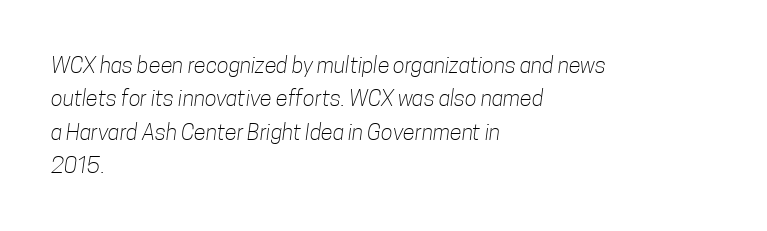
The rendering uses a moderate line-height, typical for paragraphs. Each row of text sits above clean, open space. Stroke mass is kept to a normal reading level or below. One-word summary of the alignment: left. Default kerning and tracking; the words read as compact shapes.
